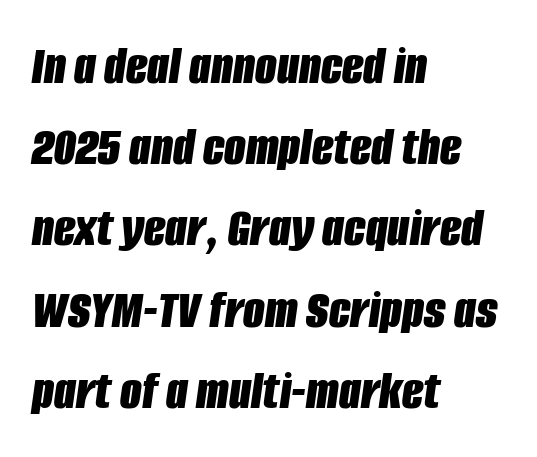
The passage shown leans; its letterforms are oblique. The passage shown has conventional tracking throughout. Teacher's note: observe the even left margin — that is flush-left alignment. On the weight axis this lands at bold, roughly 700. This sample has the flowing, uneven cadence of proportional lettering. A normal amount of white space separates one row of letters from the next.
